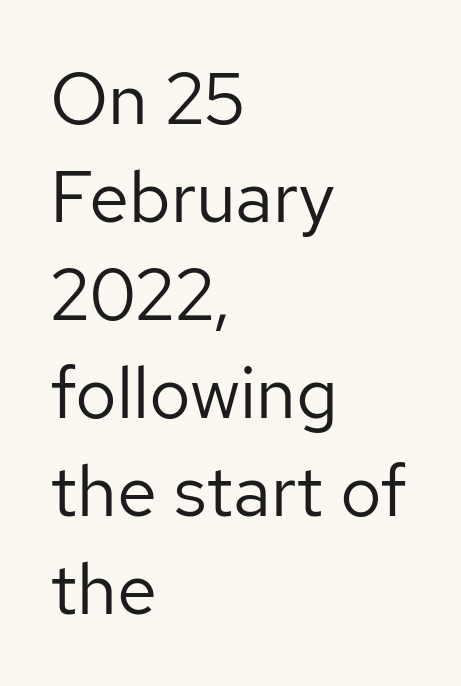
{"serif": "no", "italic": "no", "bold": "no", "weight": "regular", "width": "normal", "stroke_contrast": "low", "x_height": "medium", "monospaced": "no", "underline": "no", "align": "left", "line_spacing": "normal", "line_spacing_ratio": 1.36, "letter_spacing": "normal", "letter_spacing_em": 0.0, "glyph_px": 72}
